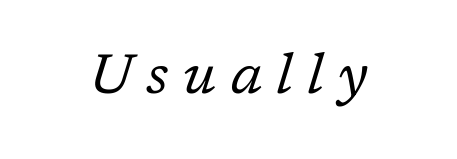
{"serif": "yes", "italic": "yes", "lean": "right", "slant_degrees": 17, "bold": "no", "weight": "regular", "width": "normal", "stroke_contrast": "low", "x_height": "medium", "monospaced": "no", "underline": "no", "letter_spacing": "wide", "letter_spacing_em": 0.26, "glyph_px": 56}
